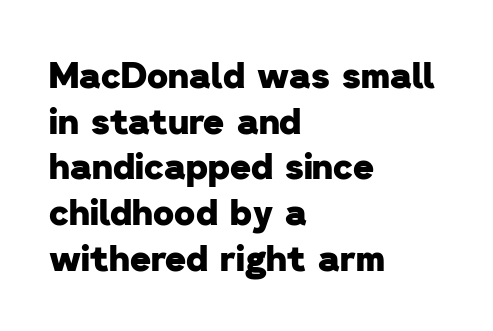
{"serif": "no", "bold": "yes", "weight": "heavy", "width": "normal", "stroke_contrast": "low", "x_height": "medium", "monospaced": "no", "underline": "no", "align": "left", "line_spacing": "normal", "line_spacing_ratio": 1.27, "letter_spacing": "normal", "letter_spacing_em": 0.0, "glyph_px": 36}
